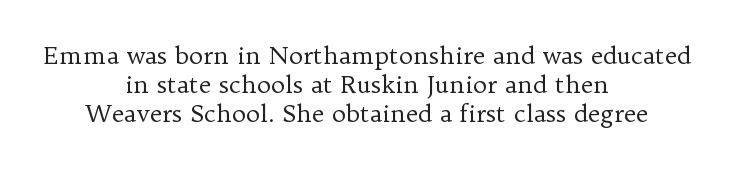
What stands out about the letter spacing? Nothing — it is the standard amount. Every row of glyphs is offset so its center matches the block's center. Posture: upright roman. Unbolded letterforms with no extra heft. The space directly below the letters is spotless.
